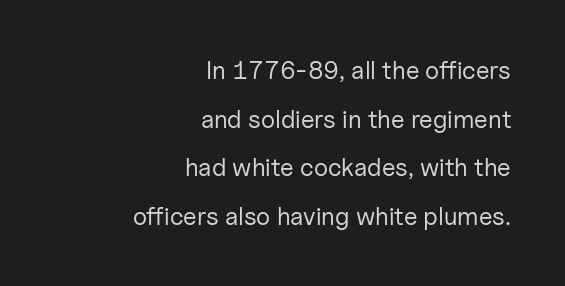
The image shows 25 px text type, upright; set right-aligned, loose line spacing (1.95x), normal letter spacing, not underlined.
